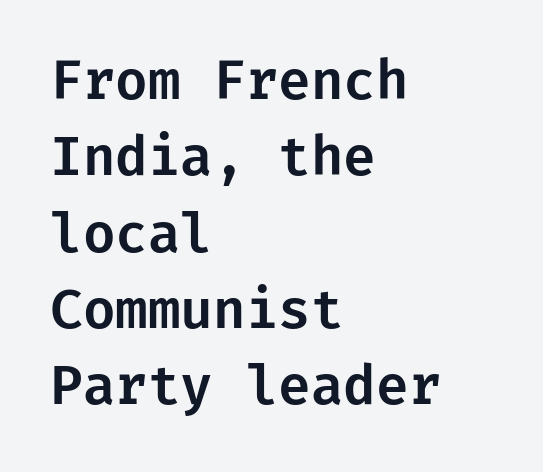
These lines stack with their left ends in a neat column. These lines are composed in type without serifs. These lines sit exactly where default settings would place them. This rendering leaves character spacing at its baseline value. The area under the type is left untouched. The font's upright variant was chosen for this text.
